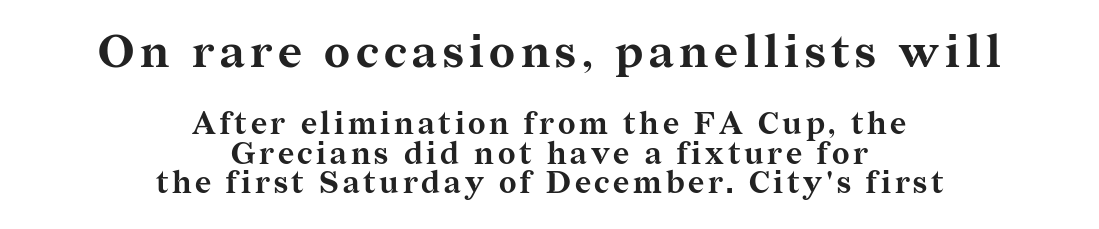
Q: Is the text bold? A: Yes.
Q: Is the text italic (slanted)? A: No, it is upright.
Q: Is the typeface a serif or a sans-serif typeface? A: Serif.
Q: Is the text underlined? A: No.
Q: How is the paragraph aligned? A: Centered.
Q: Is the spacing between lines tight, normal or loose? A: Tight.
Q: Which block of text is set in a larger size, the first (top) or the second (bottom)? A: The first (top) one.
Q: Width (condensed, normal, or wide)? A: Normal.
Q: Stroke contrast? A: Medium.
Q: x-height? A: Medium.
Q: Monospaced? A: No.
